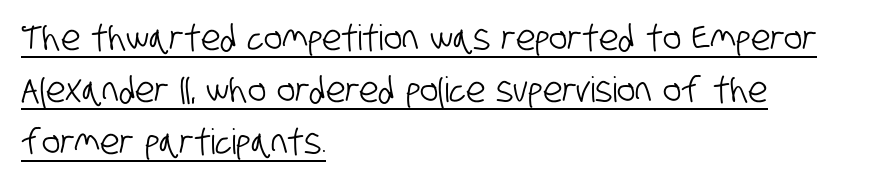
Quick note: interline space is typical. Think of a printed novel: that variable character pitch is what you see here. The passage shown is typeset with a sans-serif family. This rendering leaves character spacing at its baseline value. The lines in this sample share a left origin and differ only in where they stop.
